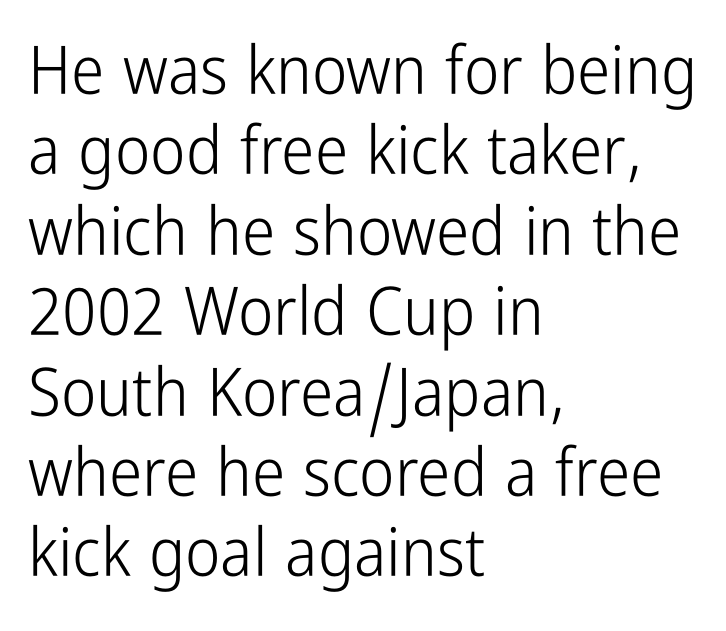
{"serif": "no", "italic": "no", "bold": "no", "weight": "light", "width": "condensed", "stroke_contrast": "low", "x_height": "medium", "monospaced": "no", "underline": "no", "align": "left", "line_spacing_ratio": 1.2, "letter_spacing": "normal", "letter_spacing_em": 0.0, "glyph_px": 67}
